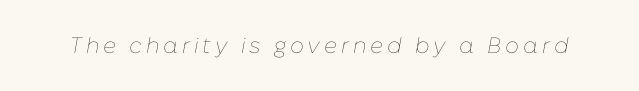
Stem width sits at or under what a default text font uses. Decoration check: the copy has no underline. Rendered with sloped, italic letterforms.
